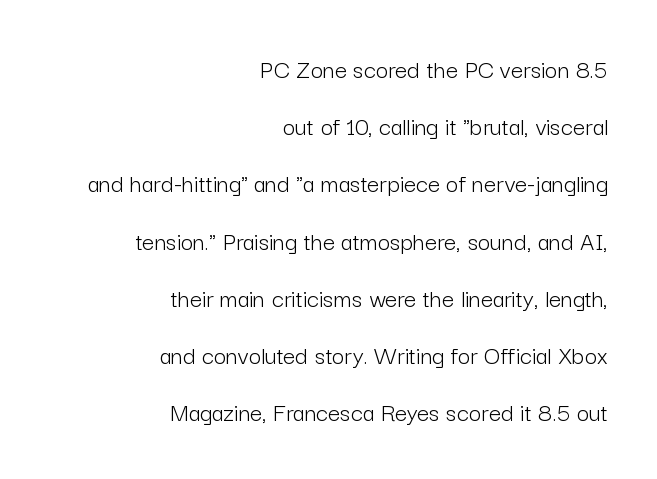
Q: Is the text bold? A: No.
Q: Is the text italic (slanted)? A: No, it is upright.
Q: Is the text underlined? A: No.
Q: How is the paragraph aligned? A: Right-aligned.
Q: Is the spacing between letters normal or unusually wide? A: Normal.
Q: Is the spacing between lines tight, normal or loose? A: Loose.
